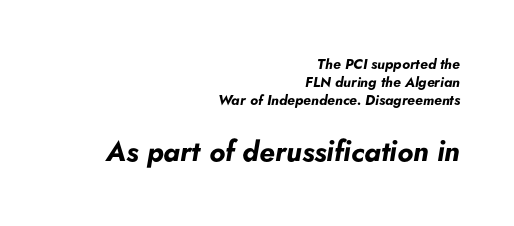
The typesetter chose a ragged-left arrangement here. Leading matches the norm, producing a regular column. Tall strokes in this sample are angled rather than plumb. Proportional: the letters do not fall into vertical columns. The rendering keeps characters at their native spacing. The designer gave the closing block more size than the opening block.
